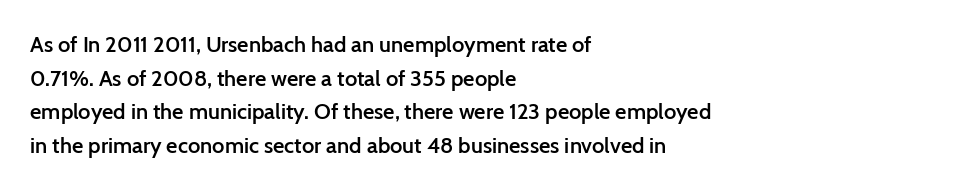
{"italic": "no", "bold": "semi", "underline": "no", "align": "left", "line_spacing": "normal", "line_spacing_ratio": 1.53, "letter_spacing": "normal", "letter_spacing_em": 0.0, "glyph_px": 22}
